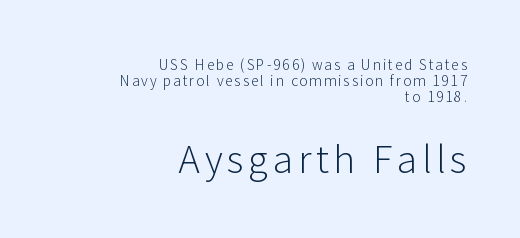
{"serif": "no", "italic": "no", "bold": "no", "weight": "light", "width": "normal", "stroke_contrast": "low", "x_height": "medium", "monospaced": "no", "underline": "no", "align": "right", "line_spacing": "tight", "line_spacing_ratio": 1.13, "larger_block": "second", "size_ratio": 2.64, "glyph_px": 37}
